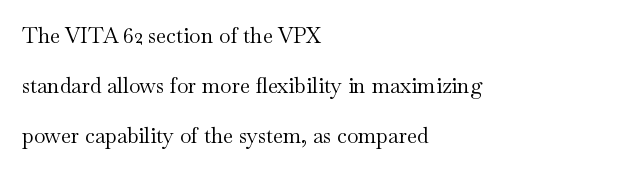
Q: Is the text bold? A: No.
Q: Is the text italic (slanted)? A: No, it is upright.
Q: Is the text underlined? A: No.
Q: How is the paragraph aligned? A: Left-aligned.
Q: Is the spacing between letters normal or unusually wide? A: Normal.
Q: Is the spacing between lines tight, normal or loose? A: Loose.
